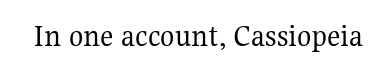
The image shows 33 px regular-weight serif type, upright; set normal letter spacing, not underlined; medium stroke contrast and a medium x-height.
